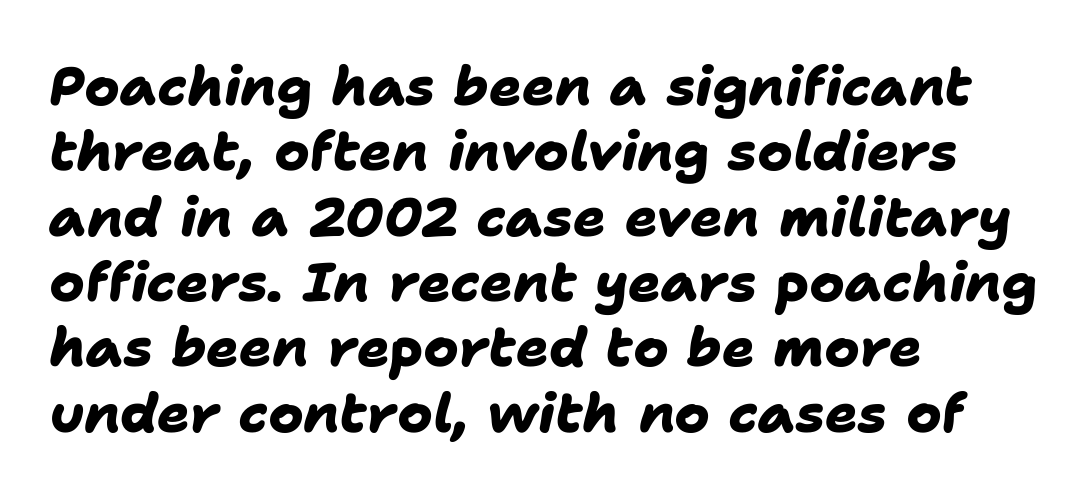
The area under the type is left untouched. The horizontal fit of the characters is conventional and even. To sum up the face: it is a sans, with no serifs. Is this a fixed-width face? No — the glyphs have proportional, varying widths.
